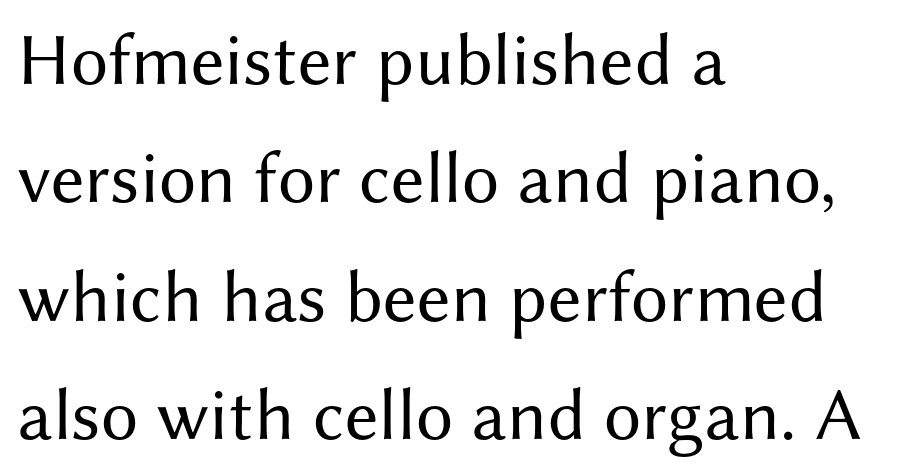
Q: Is the text bold? A: No.
Q: Is the text italic (slanted)? A: No, it is upright.
Q: Is the typeface a serif or a sans-serif typeface? A: Sans-serif.
Q: Is the text underlined? A: No.
Q: How is the paragraph aligned? A: Left-aligned.
Q: Is the spacing between letters normal or unusually wide? A: Normal.
Q: Is the spacing between lines tight, normal or loose? A: Normal.
Q: Width (condensed, normal, or wide)? A: Normal.
Q: Stroke contrast? A: Medium.
Q: x-height? A: Medium.
Q: Monospaced? A: No.
